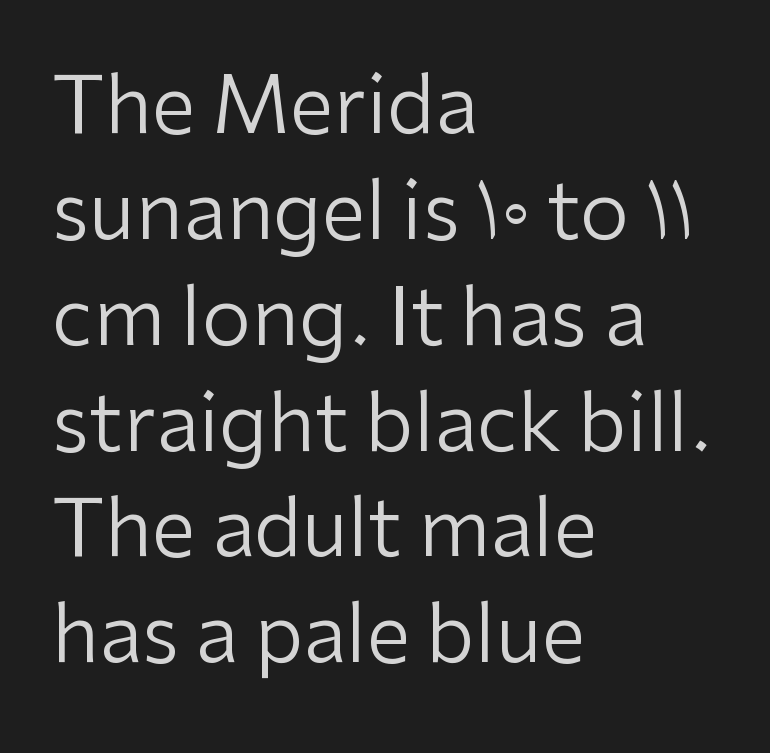
The image shows 79 px regular-weight sans-serif type, upright; set left-aligned, normal line spacing (1.34x), normal letter spacing, not underlined; low stroke contrast and a medium x-height.
